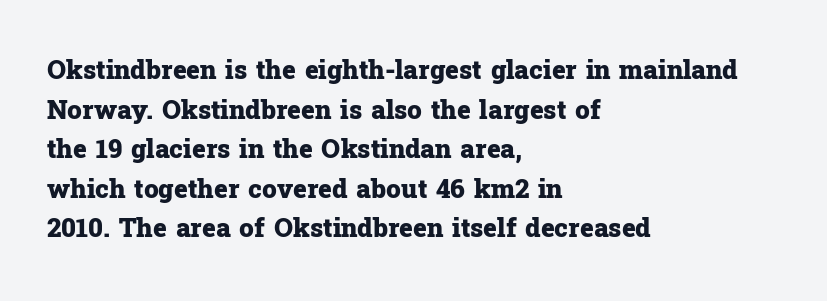
The image shows 26 px bold type, upright; set left-aligned, normal line spacing (1.52x), normal letter spacing, not underlined.
